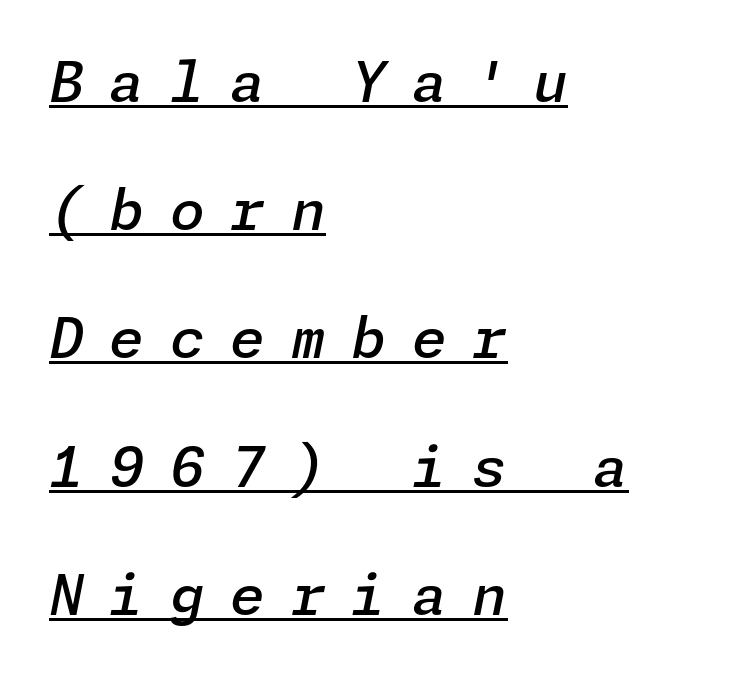
Q: Is the text bold? A: Semi-bold.
Q: Is the text italic (slanted)? A: Yes, it leans right by about 11 degrees.
Q: Is the text underlined? A: Yes.
Q: How is the paragraph aligned? A: Left-aligned.
Q: Is the spacing between letters normal or unusually wide? A: Unusually wide.
Q: Is the spacing between lines tight, normal or loose? A: Loose.
Q: Width (condensed, normal, or wide)? A: Normal.
Q: Stroke contrast? A: Low.
Q: x-height? A: Medium.
